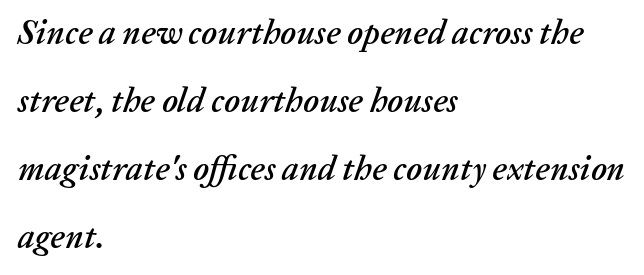
Q: Is the text italic (slanted)? A: Yes, it leans right by about 20 degrees.
Q: Is the text underlined? A: No.
Q: How is the paragraph aligned? A: Left-aligned.
Q: Is the spacing between letters normal or unusually wide? A: Normal.
Q: Is the spacing between lines tight, normal or loose? A: Loose.
Q: Width (condensed, normal, or wide)? A: Normal.
Q: Stroke contrast? A: Low.
Q: x-height? A: Medium.
Q: Monospaced? A: No.
